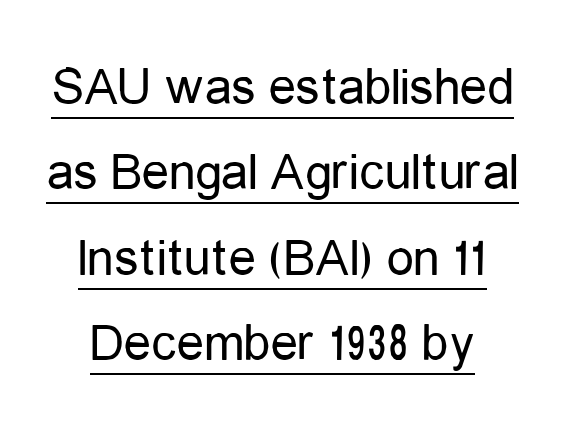
The image shows 54 px regular-weight, condensed sans-serif type, upright; set normal line spacing (1.58x), normal letter spacing, underlined; low stroke contrast and a medium x-height.
